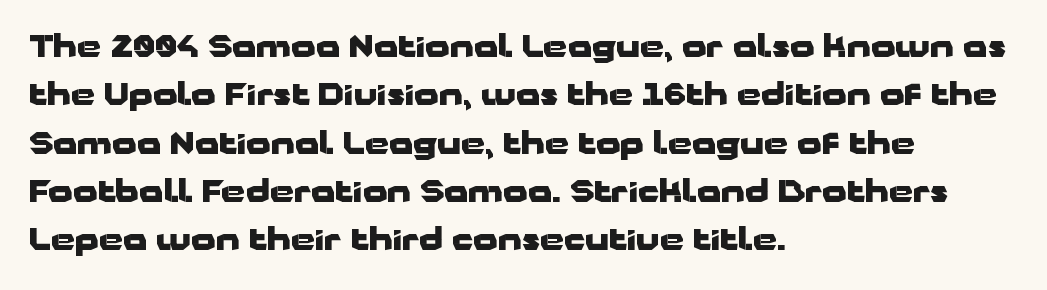
Q: Is the text bold? A: Yes.
Q: Is the text italic (slanted)? A: No, it is upright.
Q: Is the typeface a serif or a sans-serif typeface? A: Sans-serif.
Q: Is the text underlined? A: No.
Q: How is the paragraph aligned? A: Left-aligned.
Q: Is the spacing between letters normal or unusually wide? A: Normal.
Q: Is the spacing between lines tight, normal or loose? A: Normal.
Q: Width (condensed, normal, or wide)? A: Wide.
Q: Stroke contrast? A: Low.
Q: x-height? A: Medium.
Q: Monospaced? A: No.
